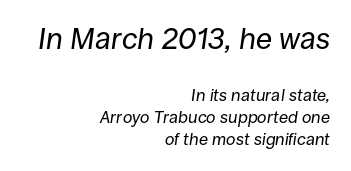
Q: Is the text bold? A: No.
Q: Is the text italic (slanted)? A: Yes, it leans right by about 8 degrees.
Q: Is the text underlined? A: No.
Q: How is the paragraph aligned? A: Right-aligned.
Q: Is the spacing between letters normal or unusually wide? A: Normal.
Q: Is the spacing between lines tight, normal or loose? A: Normal.
Q: Which block of text is set in a larger size, the first (top) or the second (bottom)? A: The first (top) one.
Q: Width (condensed, normal, or wide)? A: Normal.
Q: Stroke contrast? A: Low.
Q: x-height? A: Large.
Q: Monospaced? A: No.
